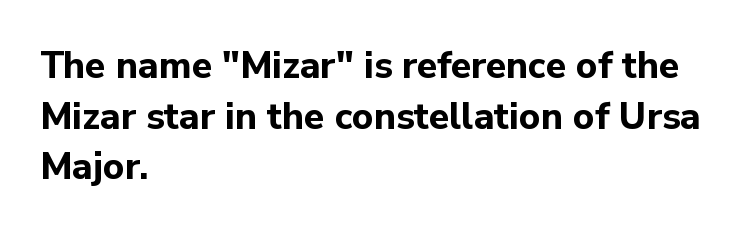
The image shows 37 px bold sans-serif type, upright; set left-aligned, normal line spacing (1.37x), normal letter spacing, not underlined; low stroke contrast and a medium x-height.
